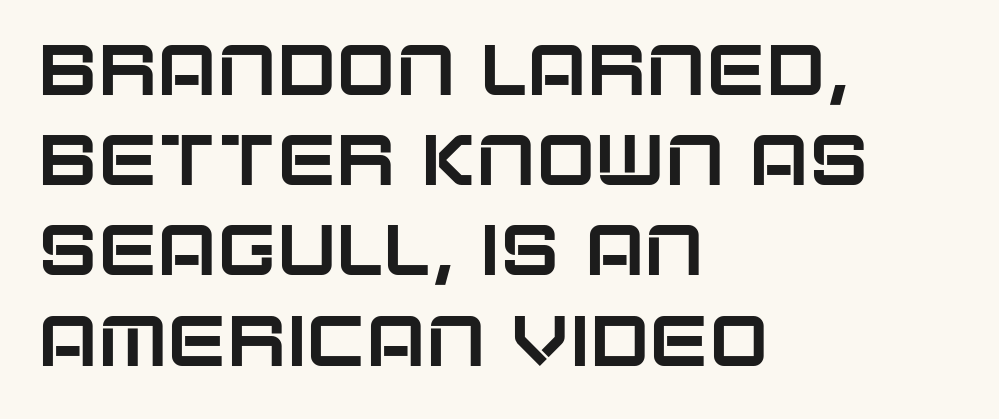
The image shows 71 px sans-serif type, upright; set left-aligned, normal line spacing (1.27x), normal letter spacing, not underlined; low stroke contrast and a large x-height.
